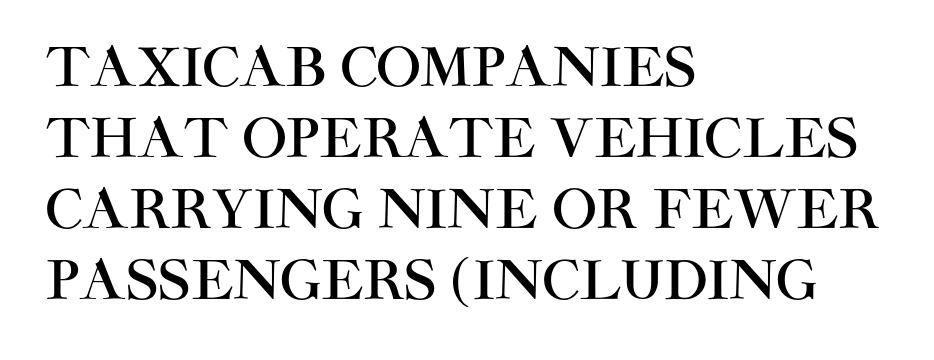
{"serif": "no", "italic": "no", "width": "normal", "stroke_contrast": "high", "x_height": "large", "monospaced": "no", "underline": "no", "align": "left", "line_spacing": "normal", "line_spacing_ratio": 1.34, "letter_spacing": "normal", "letter_spacing_em": 0.0, "glyph_px": 53}
